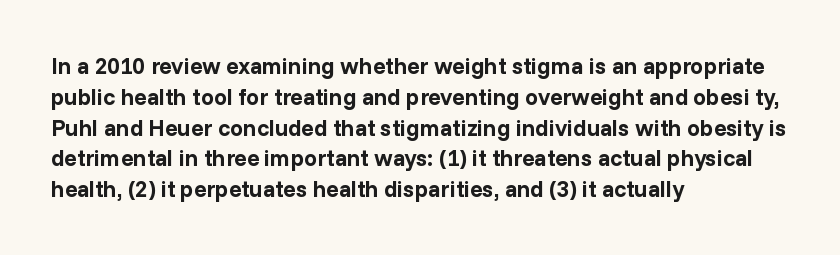
It's the straight-up-and-down kind of type. Descender tails drop into unmarked territory. Weight check: bold — yes, fully. Line beginnings align vertically; line endings do not.
